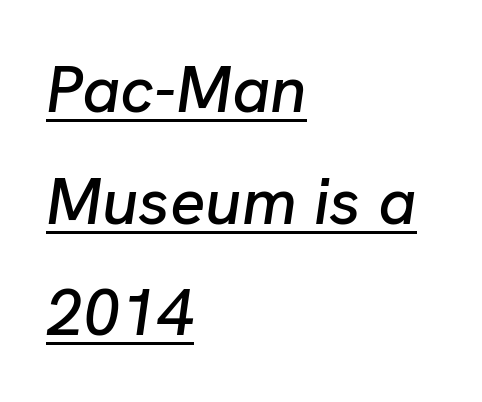
Does the copy run flush right? No — it runs flush left. The rendering uses the underline text-decoration. Posture: slanted. Is there much room between lines? A standard amount, neither cramped nor airy.
